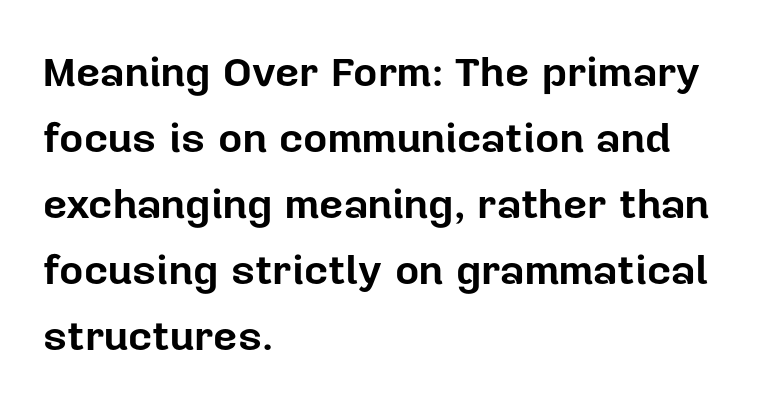
The glyphs are unaccompanied by any horizontal stroke below them. Look at the bottom of the vertical strokes: they stop flat, with no serifs. Italic? Not at all — the glyphs are vertical. How are the letters spaced? Ordinarily, with no added tracking. These words are printed bold, with thick strokes throughout.
